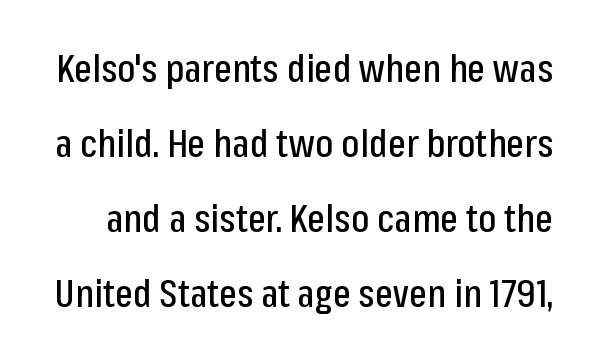
Q: Is the text italic (slanted)? A: No, it is upright.
Q: Is the typeface a serif or a sans-serif typeface? A: Sans-serif.
Q: Is the text underlined? A: No.
Q: Is the spacing between letters normal or unusually wide? A: Normal.
Q: Is the spacing between lines tight, normal or loose? A: Loose.
Q: Width (condensed, normal, or wide)? A: Condensed.
Q: Stroke contrast? A: Low.
Q: x-height? A: Medium.
Q: Monospaced? A: No.
